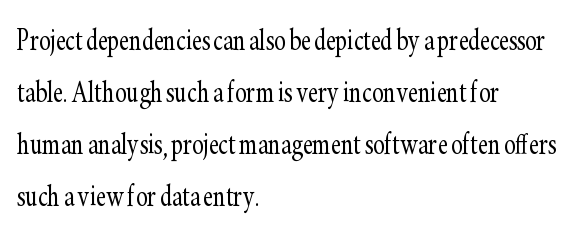
The face looks like a standard text weight, possibly lighter. You can tell it's not italic because the verticals are truly vertical. Leading matches the norm, producing a regular column. All the whitespace from short lines collects on the right. Nothing unusual about the tracking: characters are spaced as the font intends.
